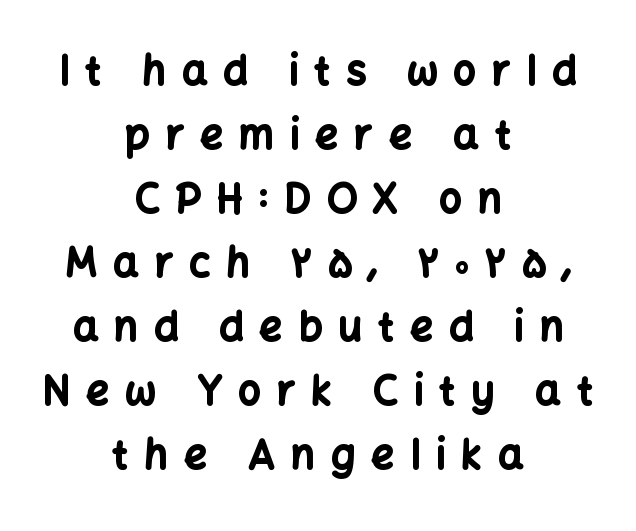
Q: Is the text bold? A: Yes.
Q: Is the text italic (slanted)? A: No, it is upright.
Q: Is the typeface a serif or a sans-serif typeface? A: Sans-serif.
Q: Is the text underlined? A: No.
Q: How is the paragraph aligned? A: Centered.
Q: Is the spacing between letters normal or unusually wide? A: Unusually wide.
Q: Is the spacing between lines tight, normal or loose? A: Normal.
Q: Width (condensed, normal, or wide)? A: Normal.
Q: Stroke contrast? A: Low.
Q: x-height? A: Medium.
Q: Monospaced? A: No.
